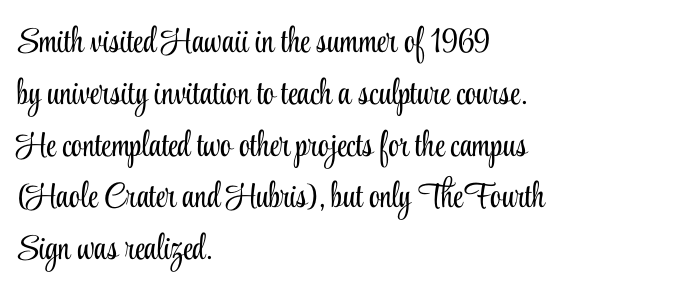
Regarding leading, the lines here are spaced in the standard way. Letters have the restrained weight of plain body copy at most. The passage shown is not underscored anywhere. The passage is arranged the way most books set body copy — flush left. Serif or sans? Serif — the stroke terminals have little feet.
